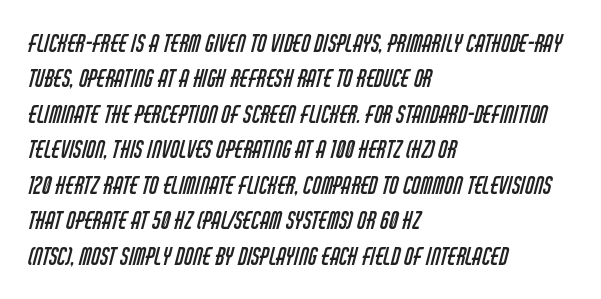
Every row of glyphs begins at an identical x-position on the left. What stands out about the letter spacing? Nothing — it is the standard amount. Regarding leading, the lines here are spaced in the standard way. Weight: in the light-to-regular range. The space directly below the letters is spotless.
